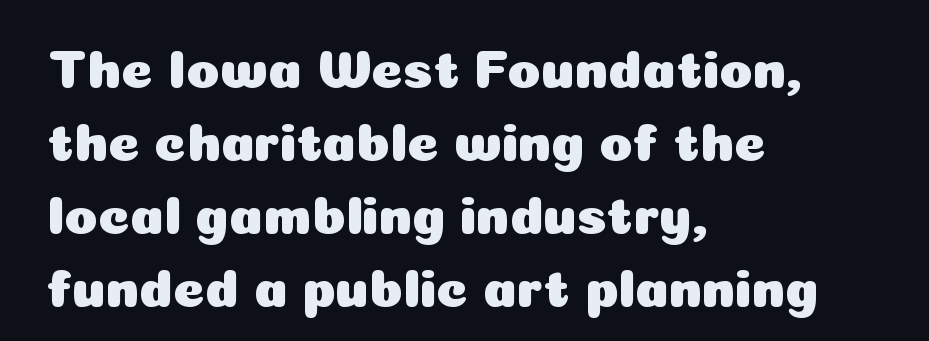
{"serif": "no", "italic": "no", "width": "normal", "stroke_contrast": "low", "x_height": "medium", "monospaced": "no", "underline": "no", "align": "left", "line_spacing": "normal", "line_spacing_ratio": 1.35, "letter_spacing": "normal", "letter_spacing_em": 0.0, "glyph_px": 54}
